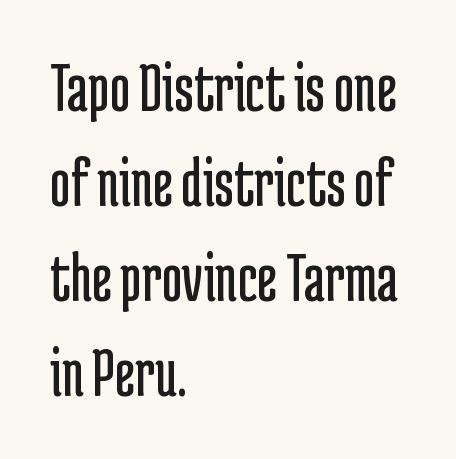
{"serif": "no", "italic": "no", "bold": "no", "weight": "regular", "width": "condensed", "stroke_contrast": "low", "x_height": "medium", "monospaced": "no", "underline": "no", "align": "left", "line_spacing": "normal", "line_spacing_ratio": 1.34, "letter_spacing": "normal", "letter_spacing_em": 0.0, "glyph_px": 71}
